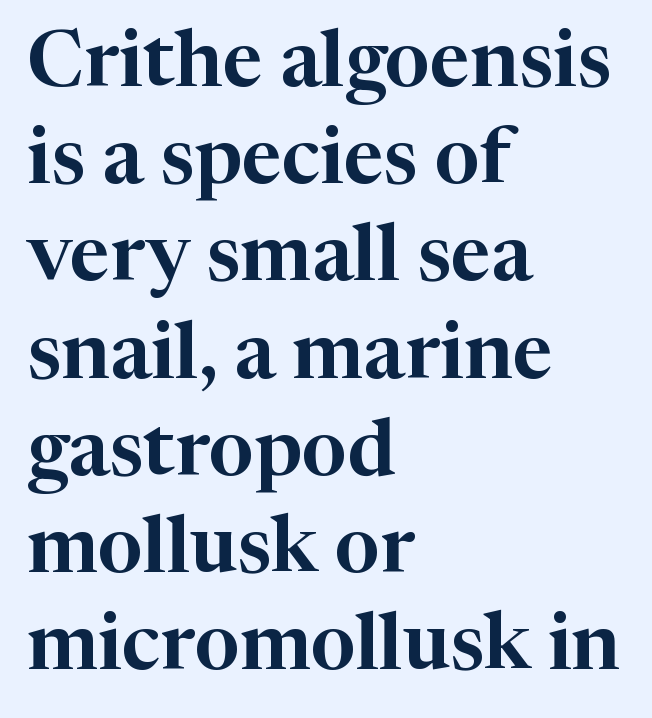
{"serif": "yes", "italic": "no", "width": "normal", "stroke_contrast": "high", "x_height": "medium", "monospaced": "no", "underline": "no", "align": "left", "line_spacing_ratio": 1.23, "letter_spacing": "normal", "letter_spacing_em": 0.0, "glyph_px": 79}
